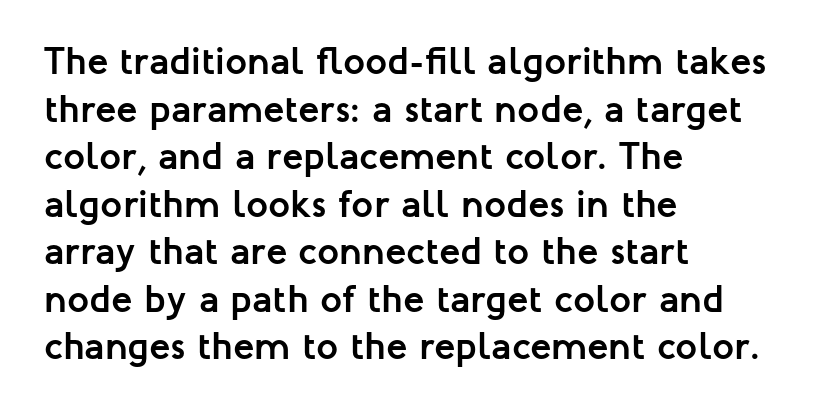
It's the straight-up-and-down kind of type. In terms of letterform style, serifs are entirely absent. You could call the tracking neutral — neither tight nor loose. You'd pick this weight for a headline — it's a proper bold. Casual observation: everything's shoved over to the left. Is this a fixed-width face? No — the glyphs have proportional, varying widths.
